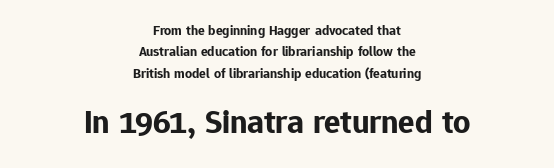
The image shows 34 px bold sans-serif type, upright; set centered, normal line spacing (1.53x), normal letter spacing, not underlined; the second (bottom) block is 2.43x larger; low stroke contrast and a medium x-height.
